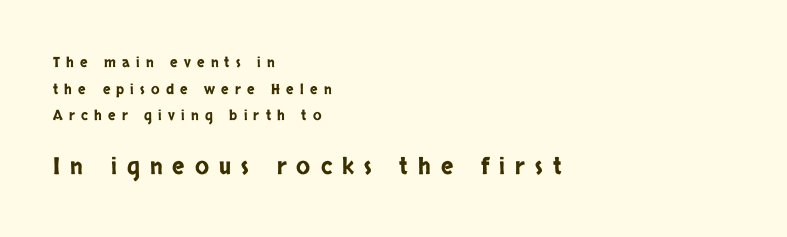
These lines stack with their left ends in a neat column. Type size steps up from the first block to the second. Plain, unruled lines of type. Designer's note — italics off, roman on. Is there much room between lines? Yes — plenty of vertical air separates them.
